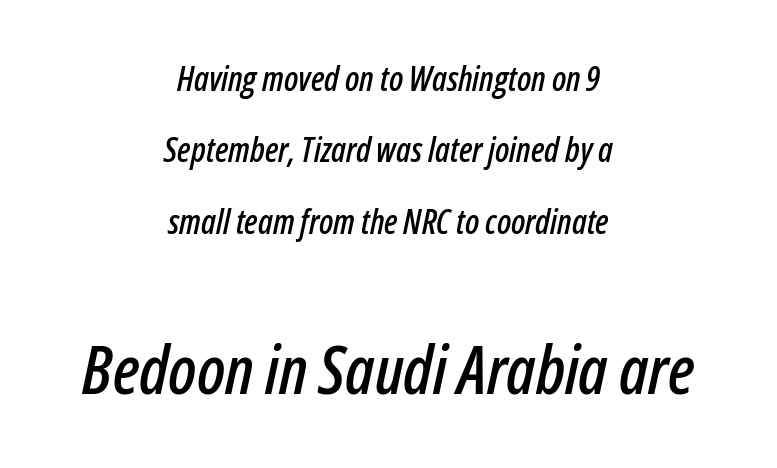
Q: Is the text italic (slanted)? A: Yes, it leans right by about 12 degrees.
Q: Is the text underlined? A: No.
Q: How is the paragraph aligned? A: Centered.
Q: Is the spacing between letters normal or unusually wide? A: Normal.
Q: Is the spacing between lines tight, normal or loose? A: Loose.
Q: Which block of text is set in a larger size, the first (top) or the second (bottom)? A: The second (bottom) one.
Q: Width (condensed, normal, or wide)? A: Condensed.
Q: Stroke contrast? A: Low.
Q: x-height? A: Medium.
Q: Monospaced? A: No.
